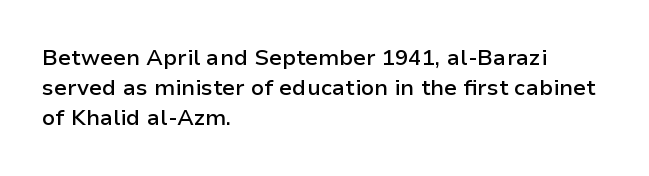
Q: Is the text bold? A: Semi-bold.
Q: Is the text italic (slanted)? A: No, it is upright.
Q: Is the text underlined? A: No.
Q: How is the paragraph aligned? A: Left-aligned.
Q: Is the spacing between letters normal or unusually wide? A: Normal.
Q: Is the spacing between lines tight, normal or loose? A: Normal.
